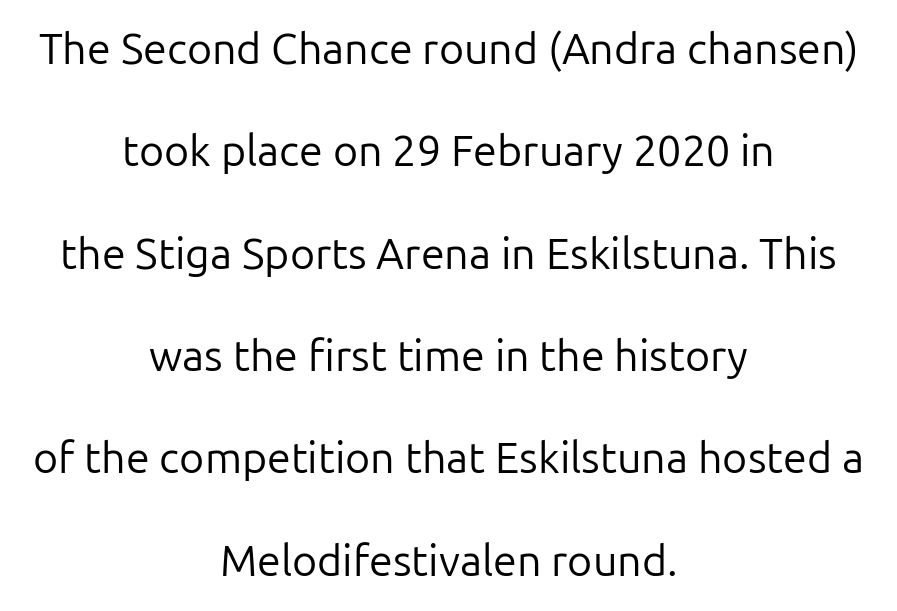
{"serif": "no", "italic": "no", "bold": "no", "weight": "regular", "width": "normal", "stroke_contrast": "low", "x_height": "medium", "monospaced": "no", "underline": "no", "align": "center", "line_spacing": "loose", "line_spacing_ratio": 2.38, "letter_spacing": "normal", "letter_spacing_em": 0.0, "glyph_px": 43}
